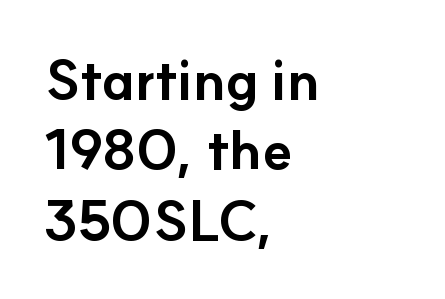
Each row of text sits above clean, open space. The letters are bold, with thick, heavy strokes. The passage is arranged the way most books set body copy — flush left. Tracking here is standard; glyphs follow each other at the usual distance. What's the leading like? Ordinary, nothing unusual.
